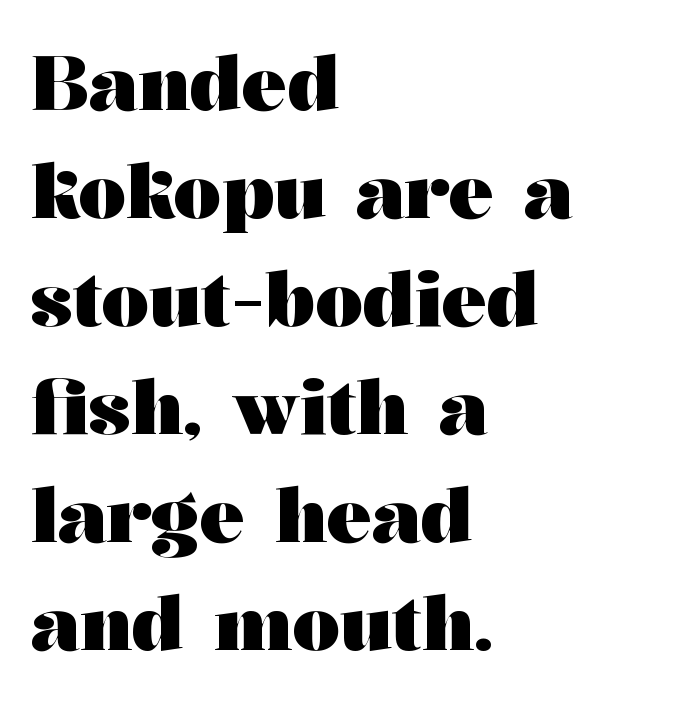
{"serif": "yes", "italic": "no", "bold": "yes", "weight": "heavy", "width": "wide", "stroke_contrast": "medium", "x_height": "medium", "monospaced": "no", "underline": "no", "align": "left", "line_spacing": "normal", "line_spacing_ratio": 1.44, "letter_spacing": "normal", "letter_spacing_em": 0.0, "glyph_px": 75}
